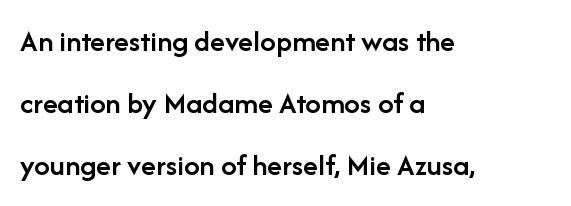
Typeset ragged right — the left edge is the straight one. A great deal of white space separates one row of letters from the next. Think of a printed novel: that variable character pitch is what you see here. The specimen reads as upright at a glance. Short note: letters normally spaced.
